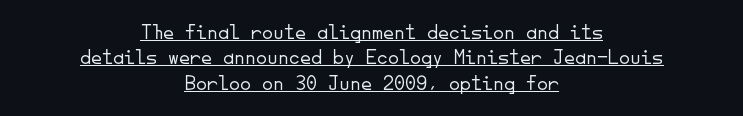
The image shows 22 px text type, upright; set centered, tight line spacing (1.15x), normal letter spacing, underlined.
